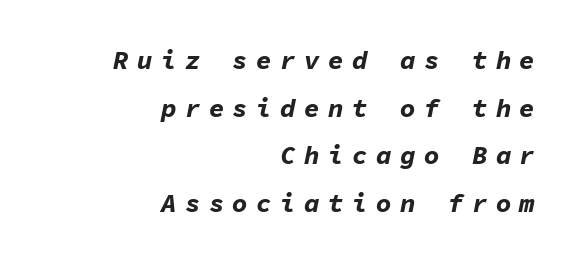
Q: Is the text bold? A: Yes.
Q: Is the text italic (slanted)? A: Yes, it leans right by about 11 degrees.
Q: Is the text underlined? A: No.
Q: How is the paragraph aligned? A: Right-aligned.
Q: Is the spacing between letters normal or unusually wide? A: Unusually wide.
